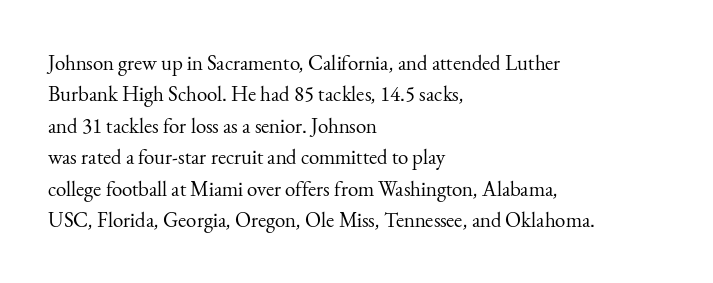
Q: Is the text bold? A: No.
Q: Is the text italic (slanted)? A: No, it is upright.
Q: Is the text underlined? A: No.
Q: How is the paragraph aligned? A: Left-aligned.
Q: Is the spacing between letters normal or unusually wide? A: Normal.
Q: Is the spacing between lines tight, normal or loose? A: Normal.
